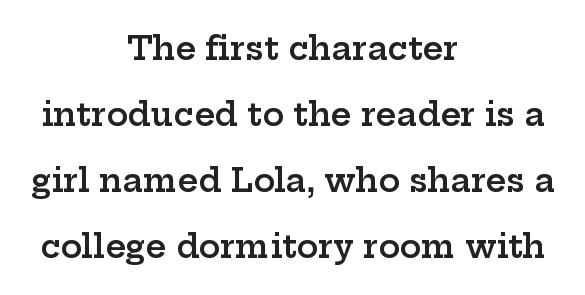
Q: Is the text bold? A: Semi-bold.
Q: Is the text italic (slanted)? A: No, it is upright.
Q: Is the typeface a serif or a sans-serif typeface? A: Serif.
Q: Is the text underlined? A: No.
Q: How is the paragraph aligned? A: Centered.
Q: Is the spacing between letters normal or unusually wide? A: Normal.
Q: Is the spacing between lines tight, normal or loose? A: Loose.
Q: Width (condensed, normal, or wide)? A: Wide.
Q: Stroke contrast? A: Low.
Q: x-height? A: Medium.
Q: Monospaced? A: No.
